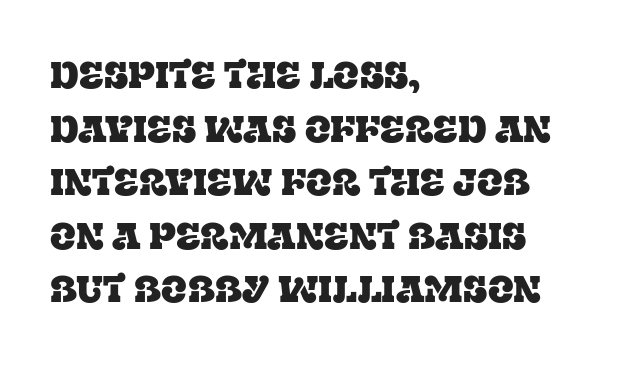
{"serif": "yes", "italic": "no", "width": "normal", "stroke_contrast": "low", "x_height": "large", "monospaced": "no", "underline": "no", "align": "left", "line_spacing": "normal", "line_spacing_ratio": 1.41, "letter_spacing": "normal", "letter_spacing_em": 0.0, "glyph_px": 38}
